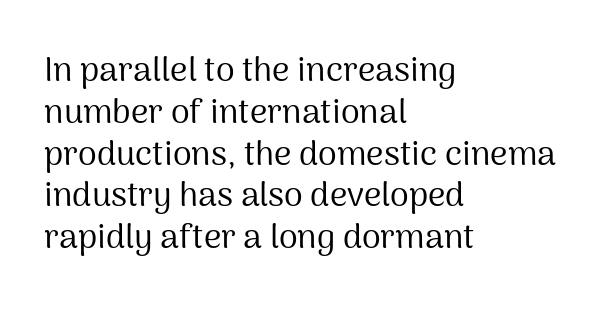
Q: Is the text bold? A: No.
Q: Is the text italic (slanted)? A: No, it is upright.
Q: Is the typeface a serif or a sans-serif typeface? A: Sans-serif.
Q: Is the text underlined? A: No.
Q: How is the paragraph aligned? A: Left-aligned.
Q: Is the spacing between letters normal or unusually wide? A: Normal.
Q: Width (condensed, normal, or wide)? A: Normal.
Q: Stroke contrast? A: Medium.
Q: x-height? A: Medium.
Q: Monospaced? A: No.
